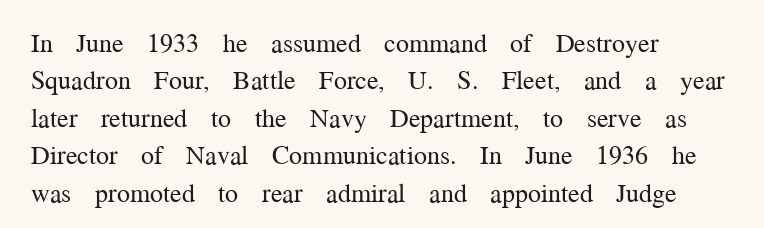
Is the letter spacing exaggerated? No — it looks like the ordinary default. This block has exactly the height ordinary leading produces. This is the regular roman posture of the typeface. Weight: not bold — regular or lighter.
